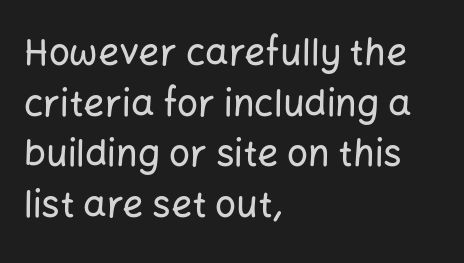
The image shows 37 px sans-serif type, upright; set left-aligned, normal line spacing (1.37x), normal letter spacing, not underlined; low stroke contrast and a medium x-height.
